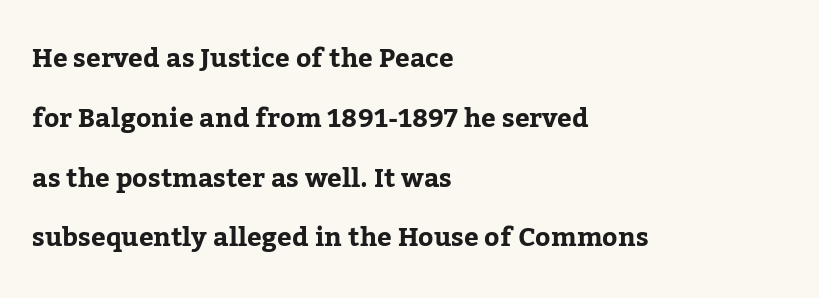
{"italic": "no", "bold": "yes", "underline": "no", "align": "left", "line_spacing": "loose", "line_spacing_ratio": 2.3, "letter_spacing": "normal", "letter_spacing_em": 0.0, "glyph_px": 26}
